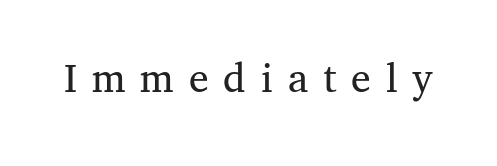
Check under the words: just untouched page. Honestly, the letter spacing is so wide it's the main thing you notice. Character widths vary here, with narrow letters taking less room than wide ones. The specimen reads as upright at a glance.
